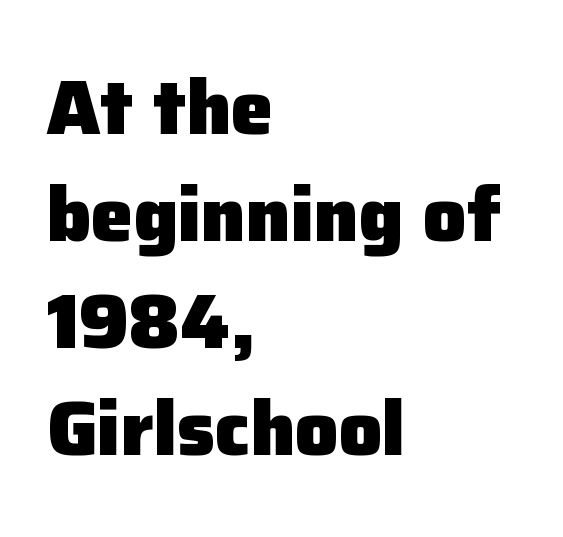
Q: Is the text bold? A: Yes.
Q: Is the text italic (slanted)? A: No, it is upright.
Q: Is the typeface a serif or a sans-serif typeface? A: Sans-serif.
Q: Is the text underlined? A: No.
Q: How is the paragraph aligned? A: Left-aligned.
Q: Is the spacing between letters normal or unusually wide? A: Normal.
Q: Is the spacing between lines tight, normal or loose? A: Normal.
Q: Width (condensed, normal, or wide)? A: Normal.
Q: Stroke contrast? A: Low.
Q: x-height? A: Medium.
Q: Monospaced? A: No.
